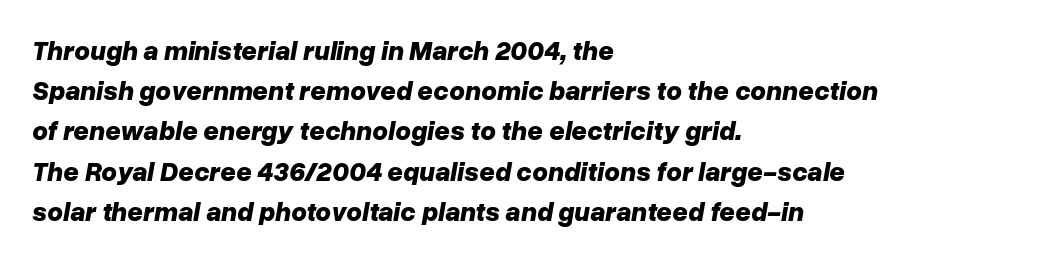
Descenders are the only things crossing below the line. The compositor pushed each line to the left boundary. Normally led — the rows are evenly, conventionally spaced. What weight is shown? A full bold with thick strokes. Characters follow at the spacing the type designer built in. Does the lettering tilt? It does — this is italic.
